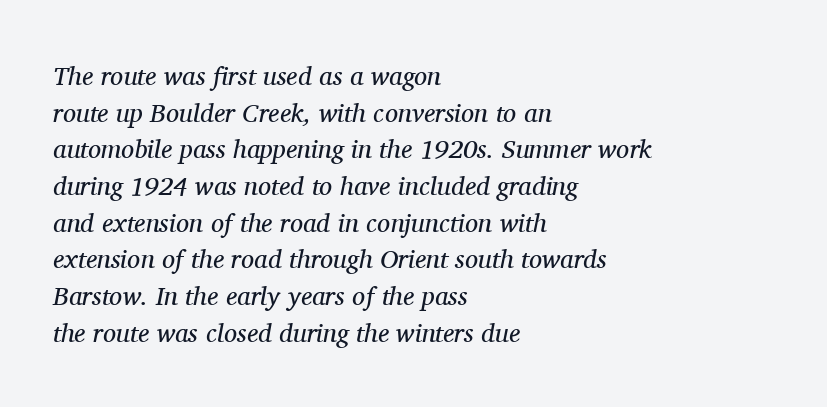
The image shows 26 px text type, italic (leaning right); set left-aligned, normal line spacing (1.41x), normal letter spacing, not underlined.
